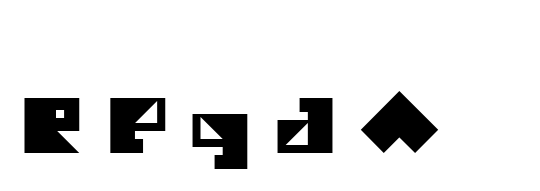
Q: Is the typeface a serif or a sans-serif typeface? A: Sans-serif.
Q: Is the text underlined? A: No.
Q: Is the spacing between letters normal or unusually wide? A: Unusually wide.
Q: Width (condensed, normal, or wide)? A: Normal.
Q: Stroke contrast? A: Medium.
Q: x-height? A: Large.
Q: Monospaced? A: No.
